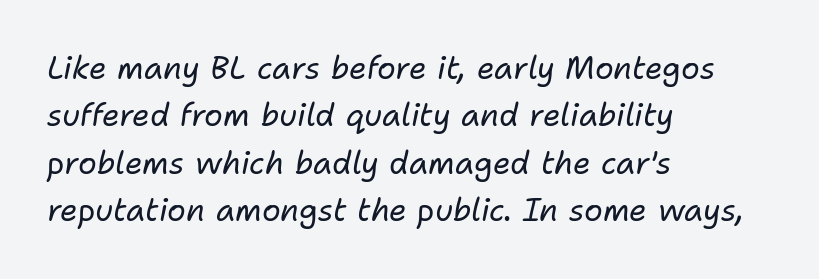
{"italic": "yes", "lean": "right", "slant_degrees": 11, "bold": "no", "weight": "regular", "width": "normal", "stroke_contrast": "low", "x_height": "medium", "monospaced": "no", "underline": "no", "align": "left", "line_spacing": "normal", "line_spacing_ratio": 1.53, "letter_spacing": "normal", "letter_spacing_em": 0.0, "glyph_px": 31}
